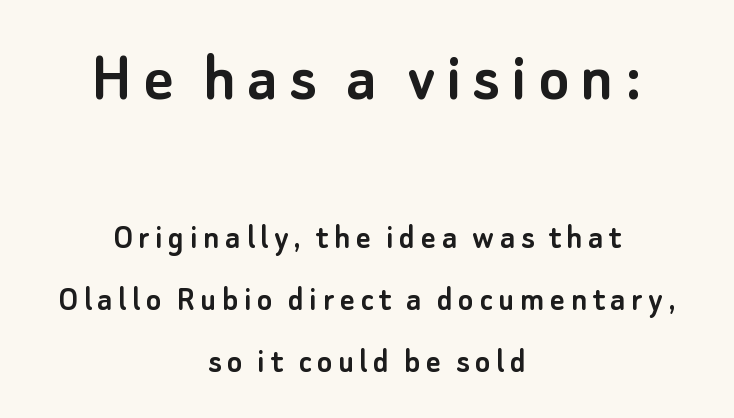
Q: Is the text italic (slanted)? A: No, it is upright.
Q: Is the typeface a serif or a sans-serif typeface? A: Sans-serif.
Q: Is the text underlined? A: No.
Q: How is the paragraph aligned? A: Centered.
Q: Which block of text is set in a larger size, the first (top) or the second (bottom)? A: The first (top) one.
Q: Width (condensed, normal, or wide)? A: Normal.
Q: Stroke contrast? A: Low.
Q: x-height? A: Small.
Q: Monospaced? A: No.
